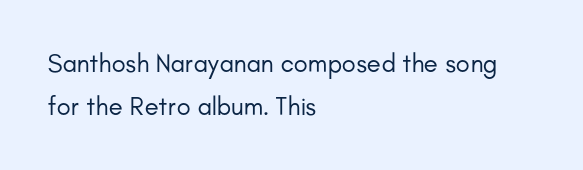
On a weight scale, this lands at 450 or below. Anything drawn beneath the words? Only blank space. Notice how descenders clear the ascenders below comfortably — that's standard leading. The axis of the letterforms is exactly vertical. Between one letter and the next there's only the usual sliver of space. Is the block centered? No — it sits flush against the left margin.
